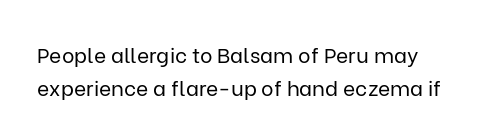
No italicization has been applied; the sample stays upright. This rendering features lettering with no underline. Summary of weight: not heavy and not bold. The typesetter chose a ragged-right arrangement here. The vertical gap from one line to the next is medium.
